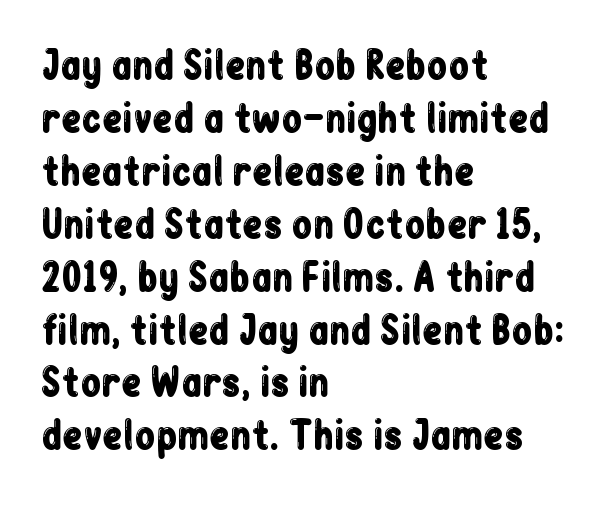
Q: Is the text italic (slanted)? A: No, it is upright.
Q: Is the typeface a serif or a sans-serif typeface? A: Sans-serif.
Q: Is the text underlined? A: No.
Q: How is the paragraph aligned? A: Left-aligned.
Q: Is the spacing between letters normal or unusually wide? A: Normal.
Q: Is the spacing between lines tight, normal or loose? A: Normal.
Q: Width (condensed, normal, or wide)? A: Condensed.
Q: Stroke contrast? A: Low.
Q: x-height? A: Medium.
Q: Monospaced? A: No.
